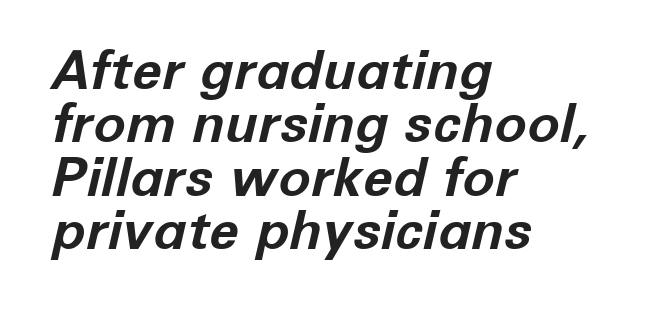
The image shows 54 px bold type, italic (leaning right); set left-aligned, tight line spacing (0.99x), normal letter spacing, not underlined; low stroke contrast and a medium x-height.
